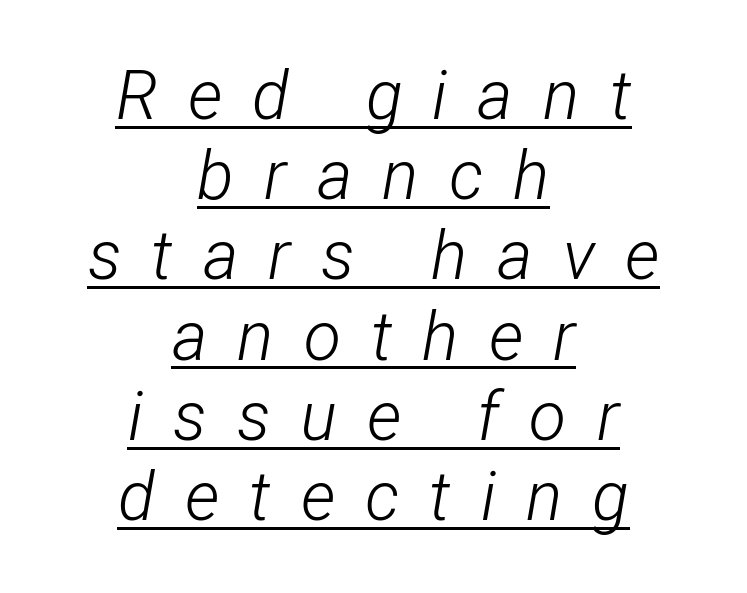
The image shows 68 px light, condensed type, italic (leaning right); set centered, line spacing 1.18x, unusually wide letter spacing (+0.44 em), underlined; low stroke contrast and a medium x-height.
